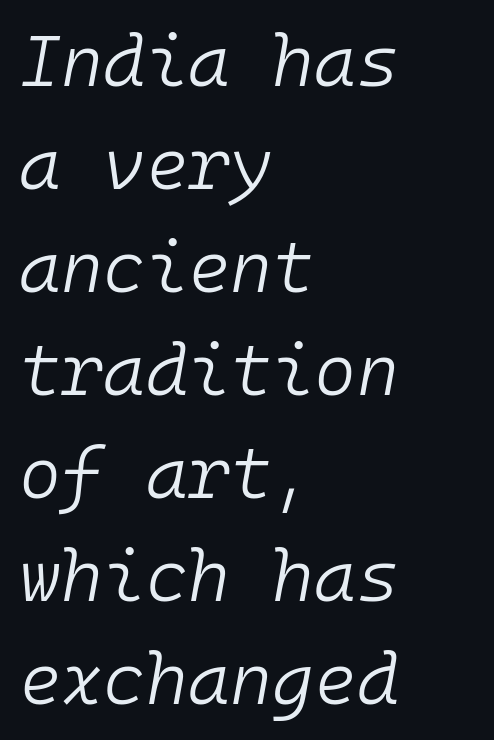
Q: Is the text bold? A: No.
Q: Is the text italic (slanted)? A: Yes, it leans right by about 10 degrees.
Q: Is the text underlined? A: No.
Q: How is the paragraph aligned? A: Left-aligned.
Q: Is the spacing between letters normal or unusually wide? A: Normal.
Q: Is the spacing between lines tight, normal or loose? A: Normal.
Q: Width (condensed, normal, or wide)? A: Normal.
Q: Stroke contrast? A: Low.
Q: x-height? A: Medium.
Q: Monospaced? A: Yes.
